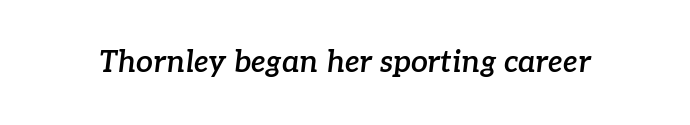
{"serif": "yes", "italic": "yes", "lean": "right", "slant_degrees": 7, "bold": "semi", "weight": "semibold", "width": "normal", "stroke_contrast": "low", "x_height": "medium", "monospaced": "no", "underline": "no", "letter_spacing": "normal", "letter_spacing_em": 0.0, "glyph_px": 30}
